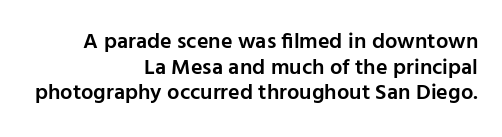
The image shows 22 px text type, upright; set right-aligned, line spacing 1.17x, normal letter spacing, not underlined.
